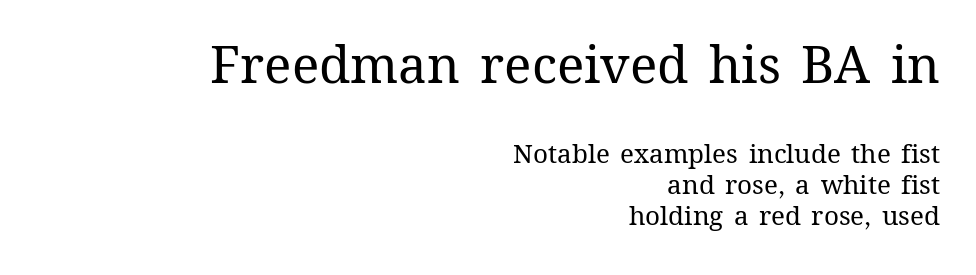
The image shows 51 px regular-weight type, upright; set right-aligned, line spacing 1.21x, normal letter spacing, not underlined; the first (top) block is 1.96x larger; medium stroke contrast and a medium x-height.
